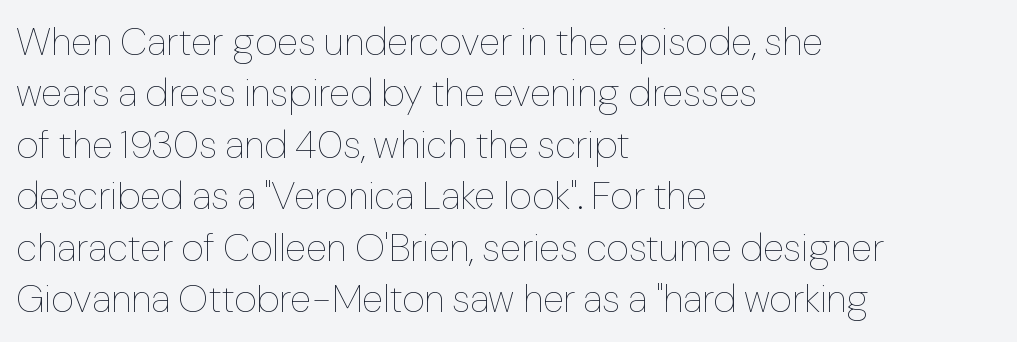
{"italic": "no", "bold": "no", "weight": "thin", "width": "normal", "stroke_contrast": "low", "x_height": "medium", "monospaced": "no", "underline": "no", "align": "left", "line_spacing": "normal", "line_spacing_ratio": 1.32, "letter_spacing": "normal", "letter_spacing_em": 0.0, "glyph_px": 39}
